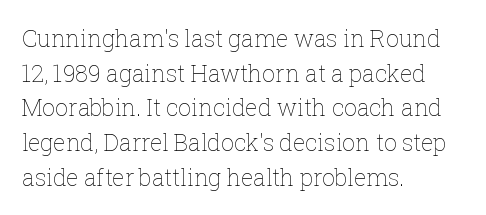
Vertical strokes here are truly vertical. Is the block centered? No — it sits flush against the left margin. Standard letterfit; no display-style spreading of the glyphs. This is not heavy type; no bold has been used.
